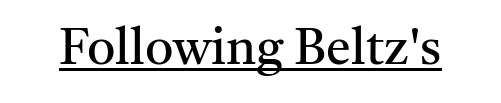
Q: Is the text bold? A: No.
Q: Is the text italic (slanted)? A: No, it is upright.
Q: Is the typeface a serif or a sans-serif typeface? A: Serif.
Q: Is the text underlined? A: Yes.
Q: Is the spacing between letters normal or unusually wide? A: Normal.
Q: Width (condensed, normal, or wide)? A: Normal.
Q: Stroke contrast? A: Medium.
Q: x-height? A: Medium.
Q: Monospaced? A: No.
